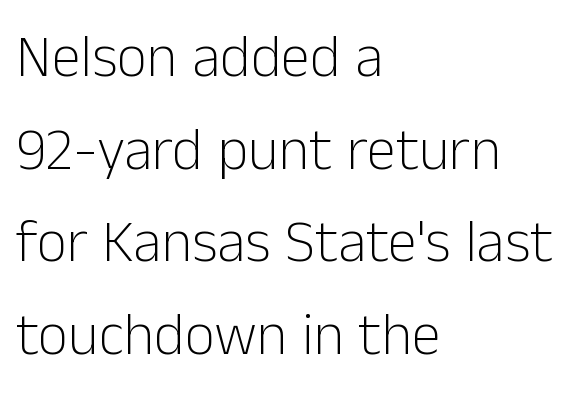
Q: Is the text bold? A: No.
Q: Is the text italic (slanted)? A: No, it is upright.
Q: Is the typeface a serif or a sans-serif typeface? A: Sans-serif.
Q: Is the text underlined? A: No.
Q: How is the paragraph aligned? A: Left-aligned.
Q: Is the spacing between letters normal or unusually wide? A: Normal.
Q: Is the spacing between lines tight, normal or loose? A: Normal.
Q: Width (condensed, normal, or wide)? A: Normal.
Q: Stroke contrast? A: Low.
Q: x-height? A: Medium.
Q: Monospaced? A: No.
